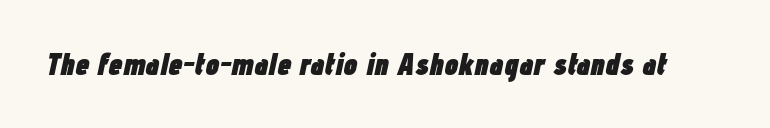
Heavy-handed strokes throughout: this text is bold. Check under the words: just untouched page. When letters slant like this, we call the style italic. The gaps between neighbouring characters are ordinary and unremarkable. Note the varied advance widths — an 'i' is clearly narrower than an 'm'.
